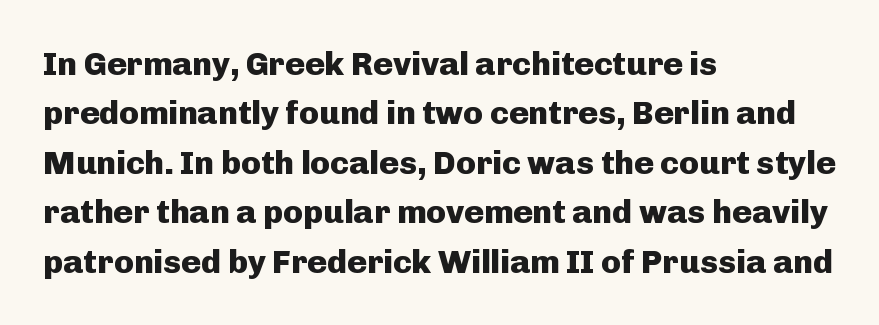
{"serif": "no", "italic": "no", "bold": "yes", "weight": "heavy", "width": "normal", "stroke_contrast": "low", "x_height": "medium", "monospaced": "no", "underline": "no", "align": "left", "line_spacing": "normal", "line_spacing_ratio": 1.5, "letter_spacing": "normal", "letter_spacing_em": 0.0, "glyph_px": 33}
